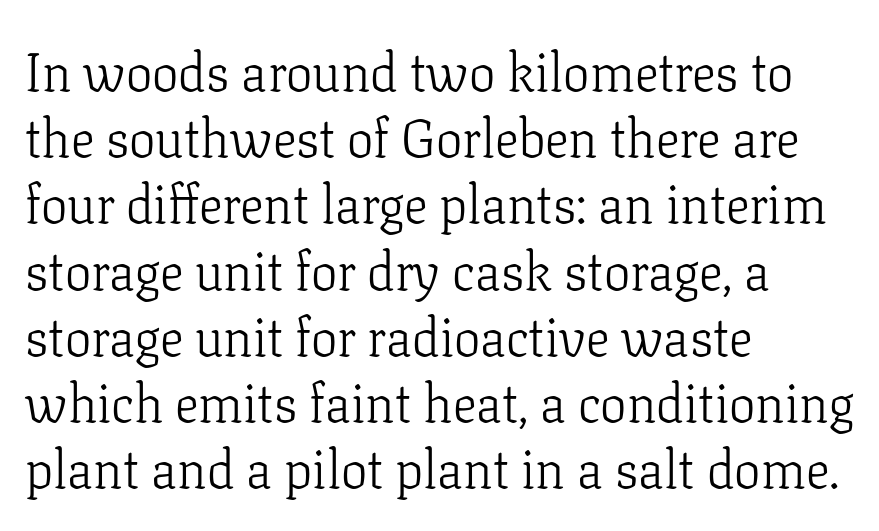
{"serif": "yes", "italic": "no", "bold": "no", "weight": "light", "width": "normal", "stroke_contrast": "low", "x_height": "medium", "monospaced": "no", "underline": "no", "align": "left", "line_spacing": "normal", "line_spacing_ratio": 1.25, "letter_spacing": "normal", "letter_spacing_em": 0.0, "glyph_px": 53}
